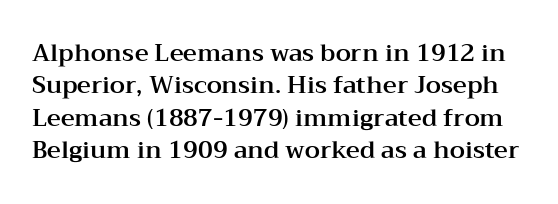
The image shows 24 px text type, upright; set normal line spacing (1.35x), normal letter spacing, not underlined.
